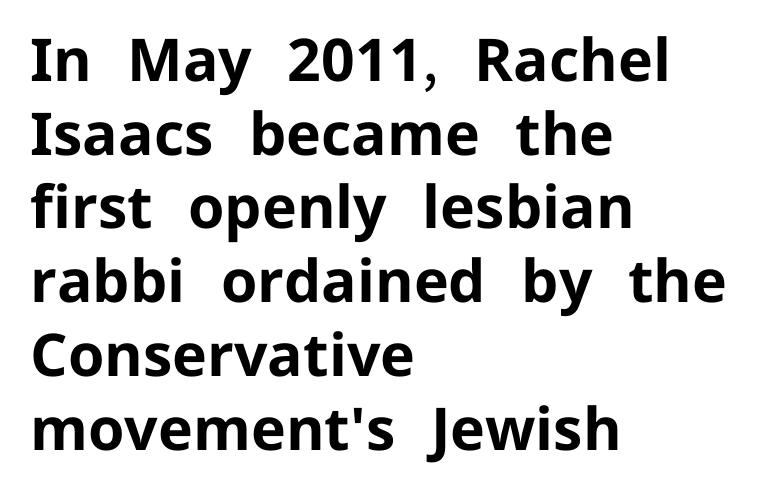
The image shows 59 px bold sans-serif type, upright; set left-aligned, normal line spacing (1.25x), normal letter spacing, not underlined; low stroke contrast and a medium x-height.
